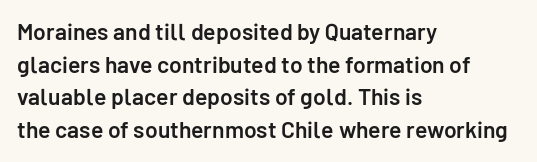
A classic flush-left, rag-right setting is used for this passage. Inter-character spacing is left at the font's built-in metrics. Notice how descenders clear the ascenders below comfortably — that's standard leading. Stroke thickness is moderately raised; the sample reads as semibold. Quick note: underline off.
